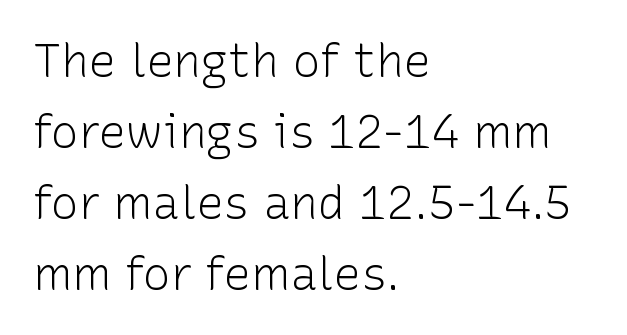
{"serif": "no", "italic": "no", "bold": "no", "weight": "light", "width": "normal", "stroke_contrast": "low", "x_height": "medium", "monospaced": "no", "underline": "no", "align": "left", "line_spacing": "normal", "line_spacing_ratio": 1.54, "letter_spacing": "normal", "letter_spacing_em": 0.0, "glyph_px": 46}
